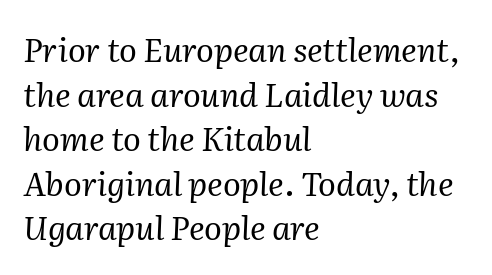
{"serif": "yes", "italic": "yes", "lean": "right", "slant_degrees": 2, "bold": "no", "weight": "regular", "width": "normal", "stroke_contrast": "medium", "x_height": "medium", "monospaced": "no", "underline": "no", "align": "left", "line_spacing": "normal", "line_spacing_ratio": 1.35, "letter_spacing": "normal", "letter_spacing_em": 0.0, "glyph_px": 33}
